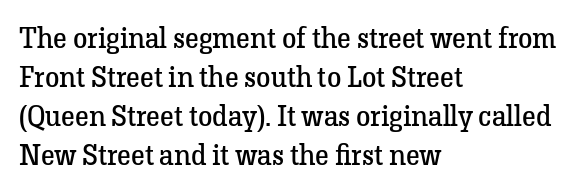
Q: Is the text bold? A: No.
Q: Is the text italic (slanted)? A: No, it is upright.
Q: Is the typeface a serif or a sans-serif typeface? A: Serif.
Q: Is the text underlined? A: No.
Q: How is the paragraph aligned? A: Left-aligned.
Q: Is the spacing between letters normal or unusually wide? A: Normal.
Q: Is the spacing between lines tight, normal or loose? A: Normal.
Q: Width (condensed, normal, or wide)? A: Normal.
Q: Stroke contrast? A: Low.
Q: x-height? A: Medium.
Q: Monospaced? A: No.
